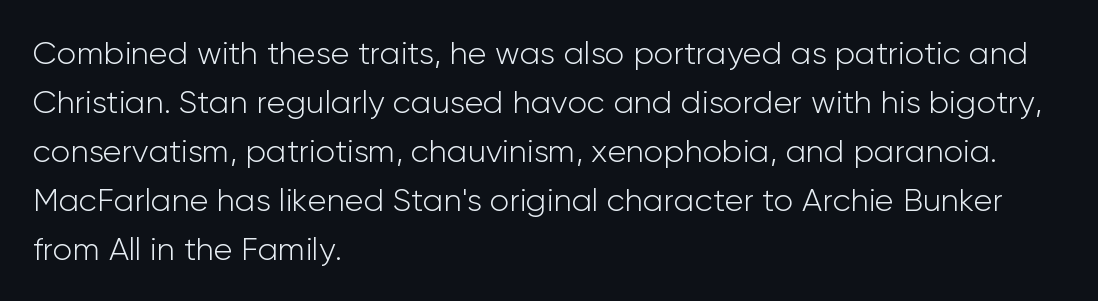
The typography opts for an upright posture over an oblique one. I'd call this a sans setting — the letters go barefoot. Caption: multi-line text, flush left, ragged right. Underlining? Definitely not there. The designer left line spacing at the default.
